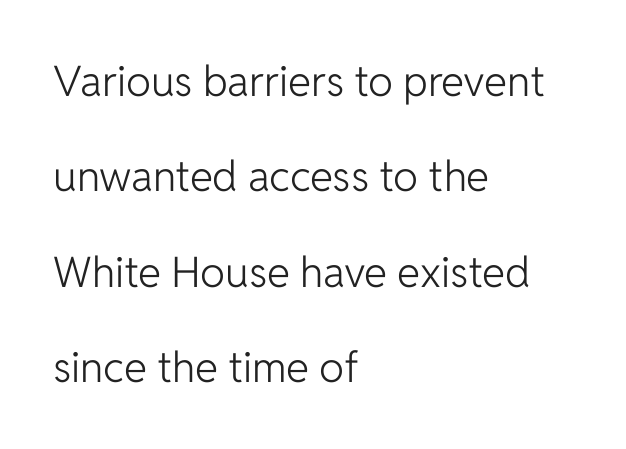
The image shows 42 px light sans-serif type, upright; set left-aligned, loose line spacing (2.27x), normal letter spacing, not underlined; low stroke contrast and a medium x-height.
